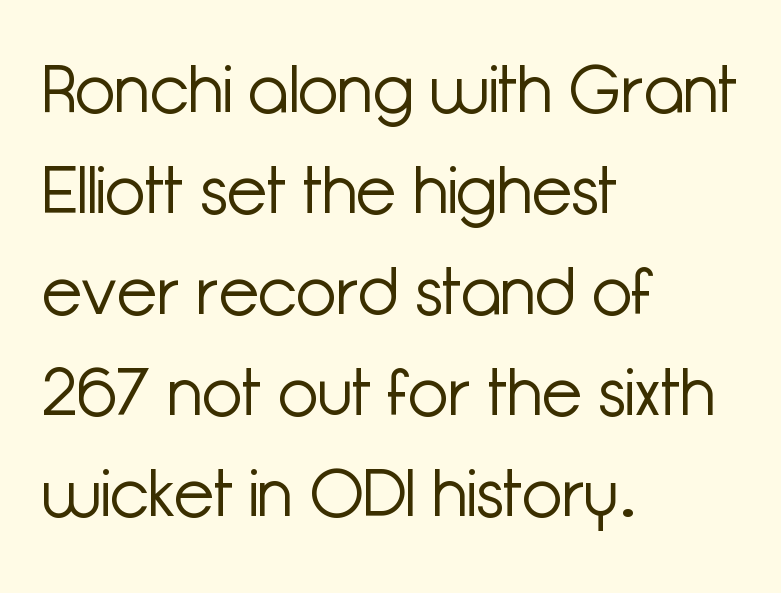
Q: Is the text bold? A: No.
Q: Is the text italic (slanted)? A: No, it is upright.
Q: Is the typeface a serif or a sans-serif typeface? A: Sans-serif.
Q: Is the text underlined? A: No.
Q: How is the paragraph aligned? A: Left-aligned.
Q: Is the spacing between letters normal or unusually wide? A: Normal.
Q: Is the spacing between lines tight, normal or loose? A: Normal.
Q: Width (condensed, normal, or wide)? A: Normal.
Q: Stroke contrast? A: Low.
Q: x-height? A: Medium.
Q: Monospaced? A: No.
